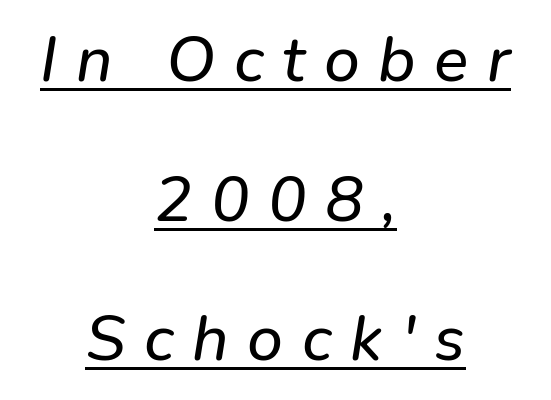
The image shows 64 px sans-serif type; set centered, loose line spacing (2.18x), unusually wide letter spacing (+0.29 em), underlined; low stroke contrast and a medium x-height.
